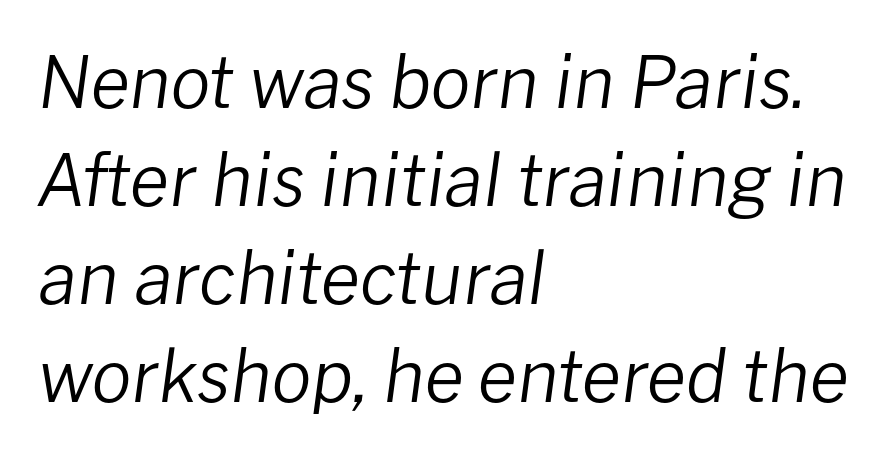
The image shows 72 px regular-weight type, italic (leaning right); set left-aligned, normal line spacing (1.36x), normal letter spacing, not underlined; low stroke contrast and a medium x-height.
